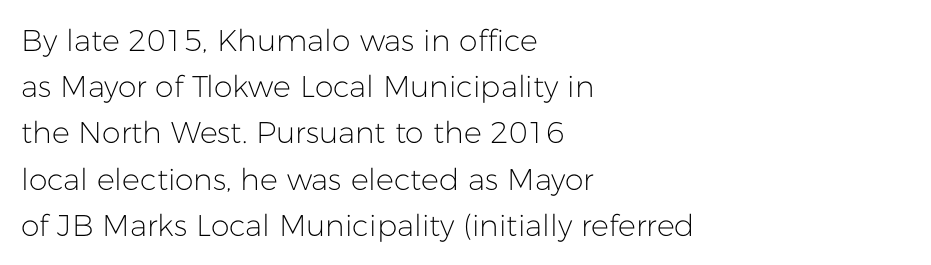
Reading down the block, your eye returns to a fixed left position each line. Examine the stroke ends and you'll find no serifs. The weight tops out at a normal text grade. Regular leading. Standard letterfit; no display-style spreading of the glyphs. Nobody drew a line under any word here.
